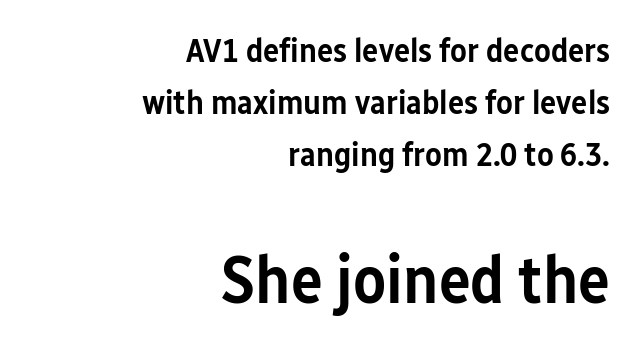
Strokes here are thickened, but only to semibold level. These lines are rendered in a variable-pitch font. Where is the straight margin? On the right. The letters carry no serifs — their stems end cleanly without finishing strokes.
